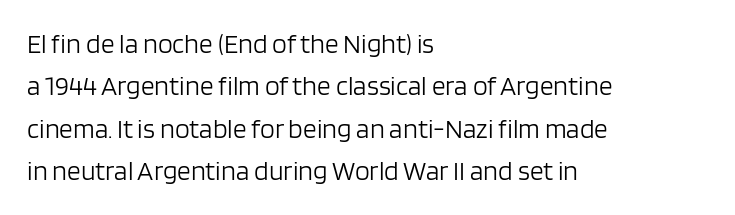
{"italic": "no", "bold": "no", "underline": "no", "align": "left", "line_spacing": "normal", "line_spacing_ratio": 1.57, "letter_spacing": "normal", "letter_spacing_em": 0.0, "glyph_px": 27}
